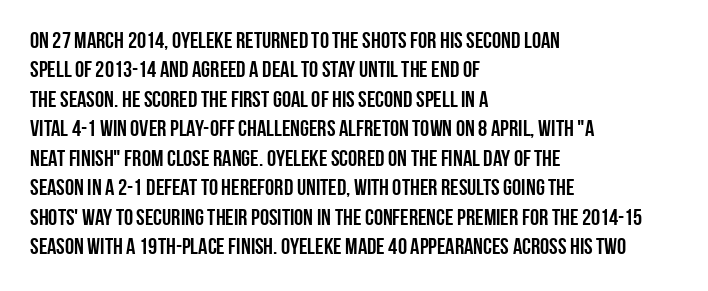
In terms of posture, this sample is upright. Whoever set this chose a conventional vertical rhythm. The space directly below the letters is spotless. A typesetter would call this zero additional tracking.
